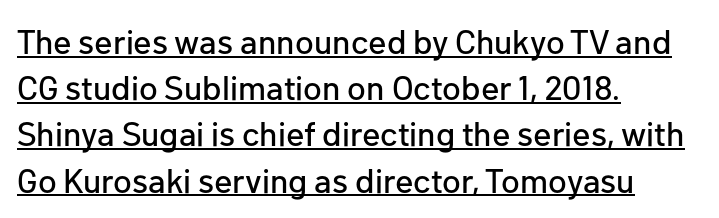
{"serif": "no", "italic": "no", "width": "normal", "stroke_contrast": "low", "x_height": "medium", "monospaced": "no", "underline": "yes", "align": "left", "line_spacing": "normal", "line_spacing_ratio": 1.36, "letter_spacing": "normal", "letter_spacing_em": 0.0, "glyph_px": 34}
